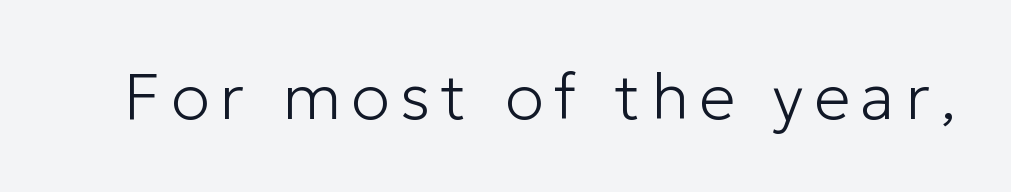
The image shows 65 px light sans-serif type, upright; set not underlined; low stroke contrast and a medium x-height.
